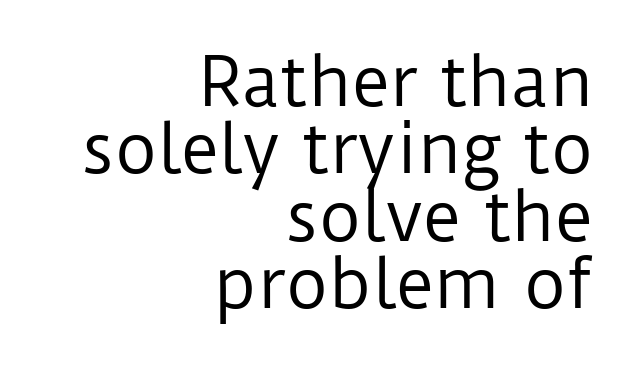
Q: Is the text bold? A: No.
Q: Is the text italic (slanted)? A: No, it is upright.
Q: Is the typeface a serif or a sans-serif typeface? A: Sans-serif.
Q: Is the text underlined? A: No.
Q: How is the paragraph aligned? A: Right-aligned.
Q: Is the spacing between letters normal or unusually wide? A: Normal.
Q: Is the spacing between lines tight, normal or loose? A: Tight.
Q: Width (condensed, normal, or wide)? A: Normal.
Q: Stroke contrast? A: Low.
Q: x-height? A: Medium.
Q: Monospaced? A: No.
